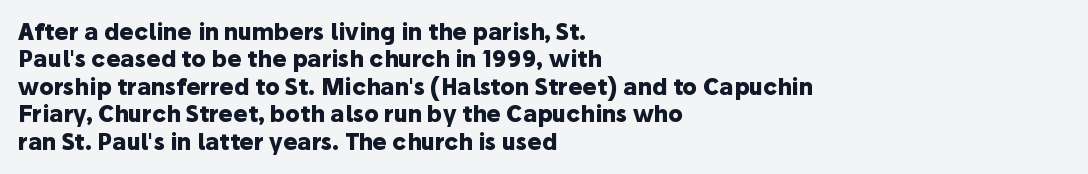
Only glyphs here, with clear space below each row. The type sits square on the baseline with zero lean. Short note: letters normally spaced. Summary of vertical rhythm: regular, with standard interline spacing. Thick stems and heavy bowls — unmistakably bold. Short and long lines alike share a common starting point at left.
